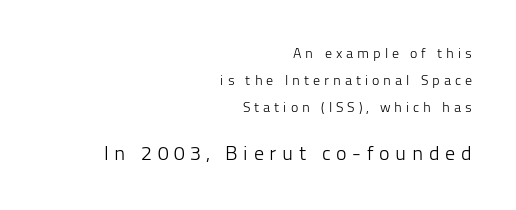
{"italic": "no", "bold": "no", "underline": "no", "align": "right", "line_spacing": "loose", "line_spacing_ratio": 1.94, "letter_spacing": "wide", "letter_spacing_em": 0.28, "larger_block": "second", "size_ratio": 1.43, "glyph_px": 20}
